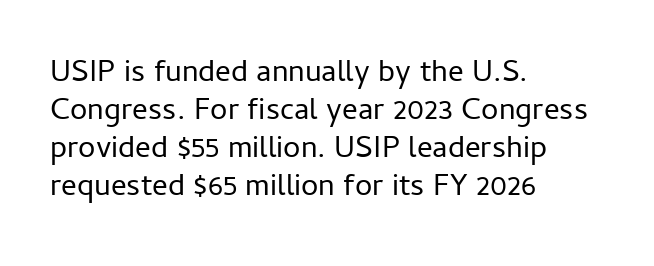
Q: Is the text bold? A: No.
Q: Is the text italic (slanted)? A: No, it is upright.
Q: Is the typeface a serif or a sans-serif typeface? A: Sans-serif.
Q: Is the text underlined? A: No.
Q: How is the paragraph aligned? A: Left-aligned.
Q: Is the spacing between letters normal or unusually wide? A: Normal.
Q: Width (condensed, normal, or wide)? A: Normal.
Q: Stroke contrast? A: Low.
Q: x-height? A: Medium.
Q: Monospaced? A: No.
